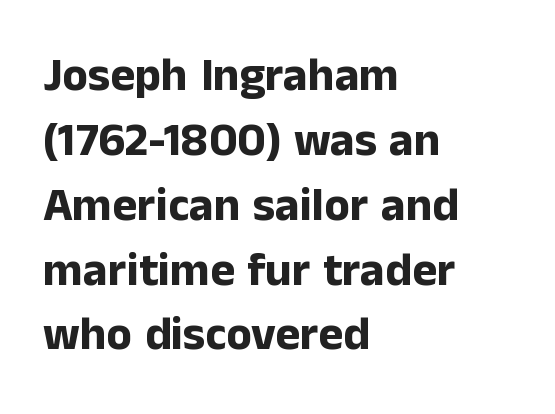
Q: Is the text bold? A: Yes.
Q: Is the text italic (slanted)? A: No, it is upright.
Q: Is the typeface a serif or a sans-serif typeface? A: Sans-serif.
Q: Is the text underlined? A: No.
Q: How is the paragraph aligned? A: Left-aligned.
Q: Is the spacing between letters normal or unusually wide? A: Normal.
Q: Is the spacing between lines tight, normal or loose? A: Normal.
Q: Width (condensed, normal, or wide)? A: Normal.
Q: Stroke contrast? A: Low.
Q: x-height? A: Medium.
Q: Monospaced? A: No.
